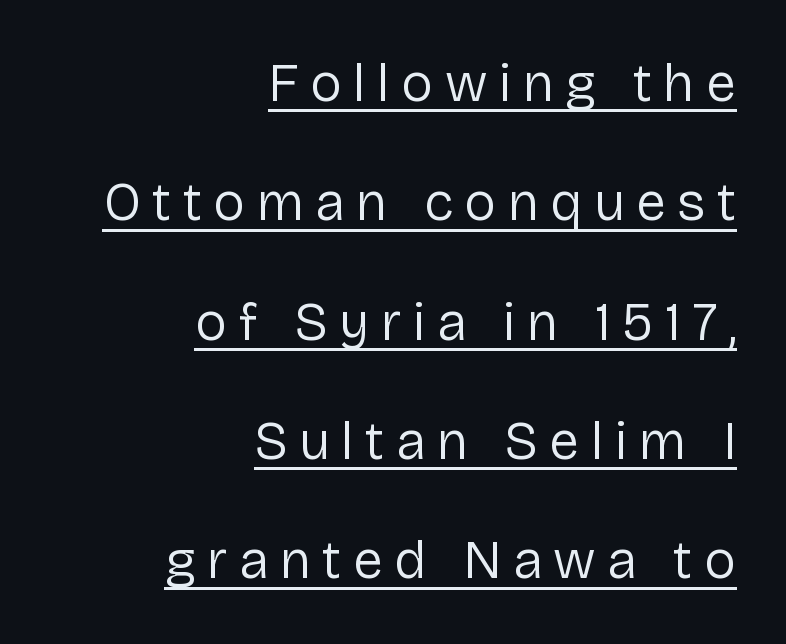
Spacing verdict: proportional, widths tailored to each character. The specimen reads as upright at a glance. Notice how the passage keeps a crisp vertical edge on the right only. Each letter's strokes conclude bluntly, with no projecting serifs. Spacing between characters has been opened up far beyond the box default. Loosely led — the rows are spread out.
